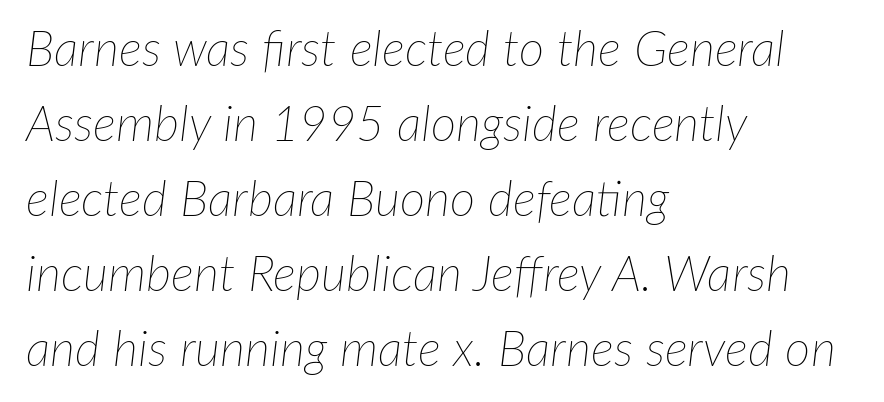
Does the copy run flush right? No — it runs flush left. Glance below the letters and you will spot only blank space. Unbolded letterforms with no extra heft. The designer left line spacing at the default.
